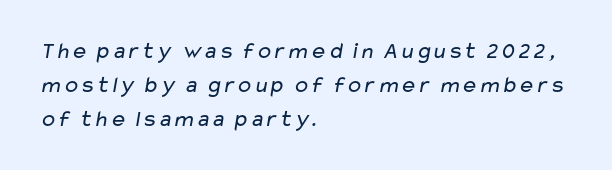
The zone under the glyphs is completely vacant. These lines keep a tight, regular rhythm from letter to letter. The cut favours lightness, reaching ordinary text weight at its darkest. These lines stack with their left ends in a neat column.
